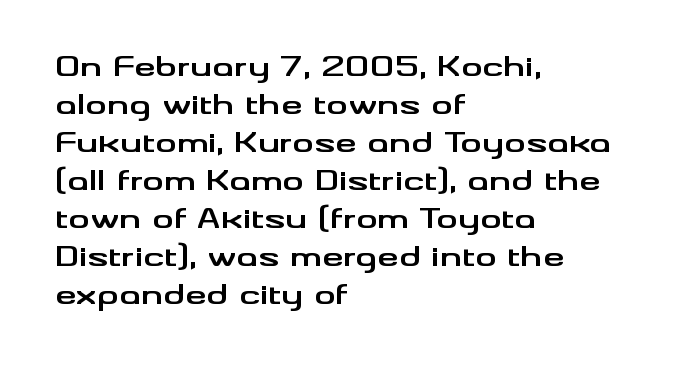
Q: Is the text bold? A: Yes.
Q: Is the text italic (slanted)? A: No, it is upright.
Q: Is the text underlined? A: No.
Q: How is the paragraph aligned? A: Left-aligned.
Q: Is the spacing between letters normal or unusually wide? A: Normal.
Q: Is the spacing between lines tight, normal or loose? A: Normal.
